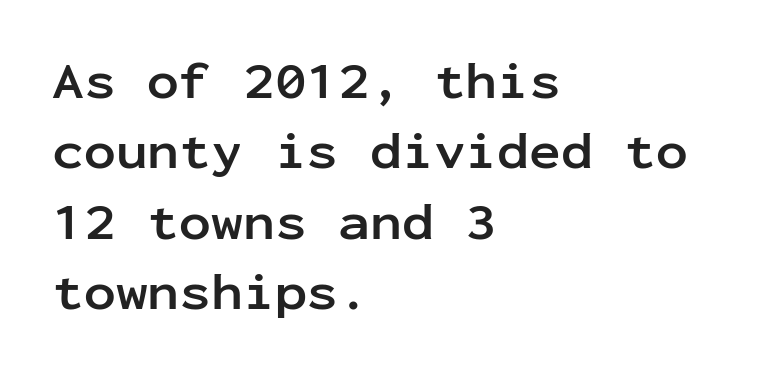
Caption: bold face, heavy strokes. It's the straight-up-and-down kind of type. Tracking here is standard; glyphs follow each other at the usual distance. Fixed-width glyphs throughout — classic coding-font behaviour. Examine the stroke ends and you'll find no serifs.
